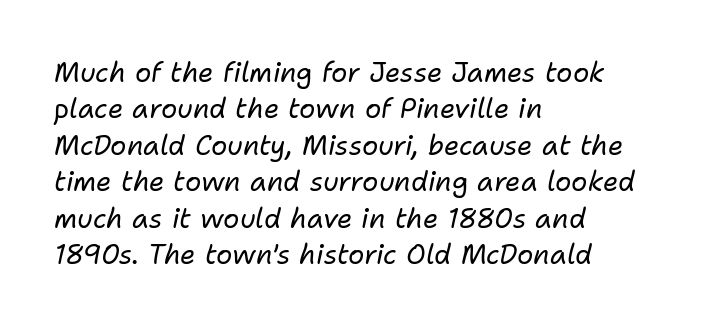
Q: Is the text bold? A: No.
Q: Is the text italic (slanted)? A: Yes, it leans right by about 11 degrees.
Q: Is the text underlined? A: No.
Q: How is the paragraph aligned? A: Left-aligned.
Q: Is the spacing between letters normal or unusually wide? A: Normal.
Q: Is the spacing between lines tight, normal or loose? A: Normal.
